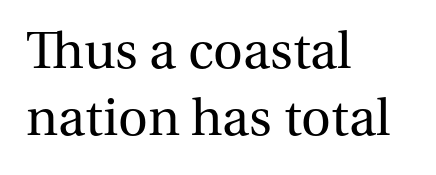
{"serif": "yes", "italic": "no", "bold": "no", "weight": "regular", "width": "normal", "stroke_contrast": "medium", "x_height": "medium", "monospaced": "no", "underline": "no", "align": "left", "line_spacing_ratio": 1.21, "letter_spacing": "normal", "letter_spacing_em": 0.0, "glyph_px": 55}
